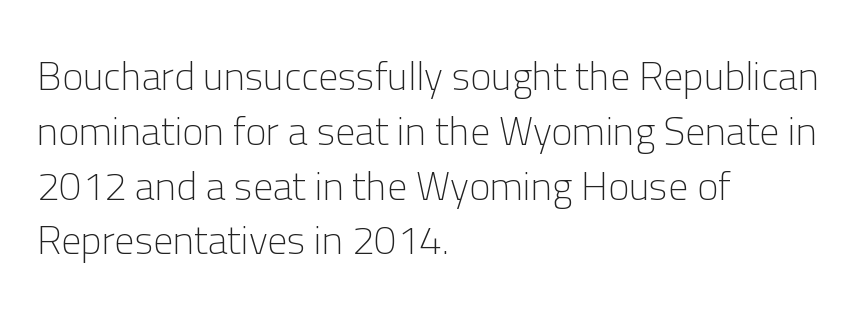
The image shows 40 px light sans-serif type, upright; set left-aligned, normal line spacing (1.37x), normal letter spacing, not underlined; low stroke contrast and a medium x-height.
